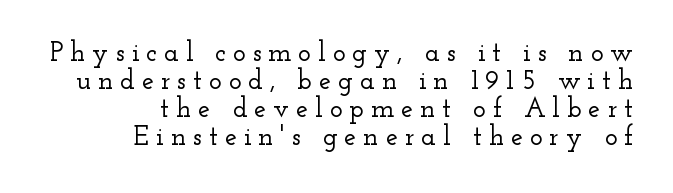
Q: Is the text italic (slanted)? A: No, it is upright.
Q: Is the text underlined? A: No.
Q: How is the paragraph aligned? A: Right-aligned.
Q: Is the spacing between letters normal or unusually wide? A: Unusually wide.
Q: Is the spacing between lines tight, normal or loose? A: Tight.
